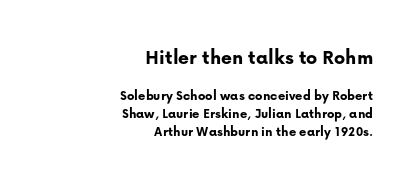
{"italic": "no", "bold": "yes", "underline": "no", "align": "right", "line_spacing": "normal", "line_spacing_ratio": 1.26, "letter_spacing": "normal", "letter_spacing_em": 0.0, "larger_block": "first", "size_ratio": 1.5, "glyph_px": 21}
